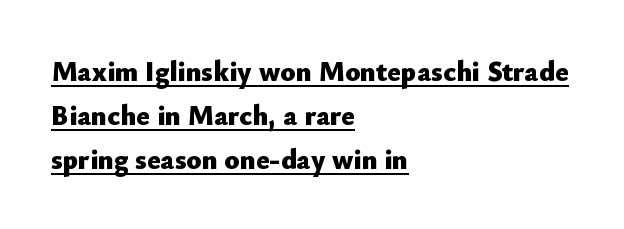
{"serif": "no", "italic": "no", "bold": "yes", "weight": "heavy", "width": "normal", "stroke_contrast": "low", "x_height": "small", "monospaced": "no", "underline": "yes", "align": "left", "line_spacing": "normal", "line_spacing_ratio": 1.57, "letter_spacing": "normal", "letter_spacing_em": 0.0, "glyph_px": 28}
